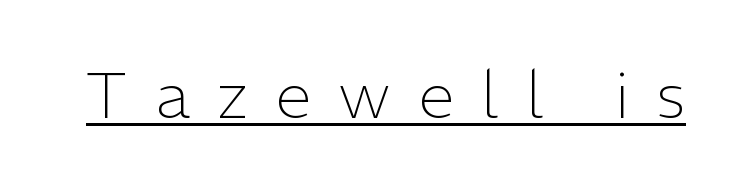
The image shows 65 px light sans-serif type, upright; set unusually wide letter spacing (+0.43 em), underlined; low stroke contrast and a medium x-height.
